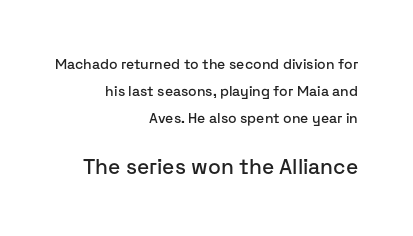
A clean baseline with only descenders dipping below it. Posture: upright roman. Widely set lines give the paragraph a tall, airy silhouette. Which chunk is bigger? The second one — the bottom block dwarfs the top. The rag falls on the left side of this text block. Nothing unusual about the tracking: characters are spaced as the font intends.
